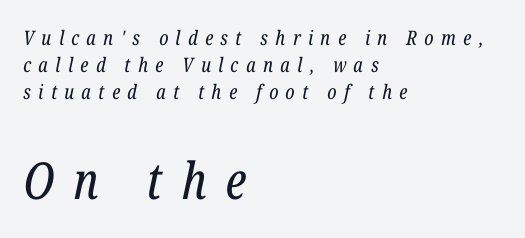
The image shows 51 px regular-weight, condensed serif type, italic (leaning right); set left-aligned, normal line spacing (1.34x), unusually wide letter spacing (+0.37 em), not underlined; the second (bottom) block is 2.55x larger; low stroke contrast and a medium x-height.
